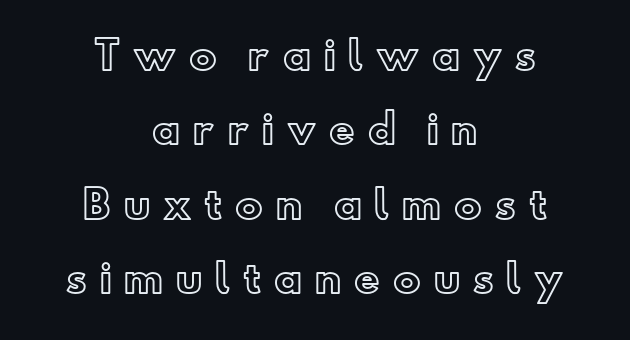
The image shows 39 px text type, upright; set centered, loose line spacing (1.91x), unusually wide letter spacing (+0.33 em), not underlined; a small x-height.
